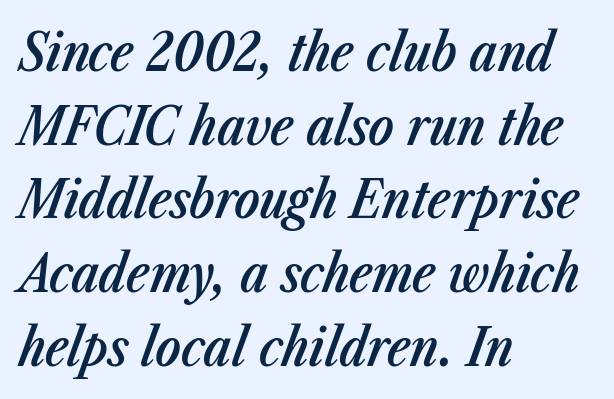
Q: Is the text bold? A: Semi-bold.
Q: Is the text italic (slanted)? A: Yes, it leans right by about 23 degrees.
Q: Is the text underlined? A: No.
Q: How is the paragraph aligned? A: Left-aligned.
Q: Is the spacing between letters normal or unusually wide? A: Normal.
Q: Is the spacing between lines tight, normal or loose? A: Normal.
Q: Width (condensed, normal, or wide)? A: Condensed.
Q: Stroke contrast? A: Low.
Q: x-height? A: Medium.
Q: Monospaced? A: No.
